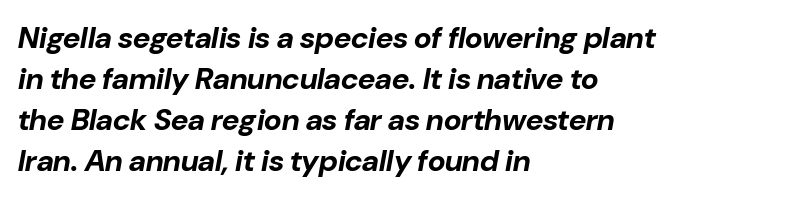
The compositor pushed each line to the left boundary. A normal amount of white space separates one row of letters from the next. The specimen omits any rule beneath the text block's lines. Varying glyph widths throughout — classic text-font behaviour. The letterforms sit shoulder to shoulder at normal distance. Slanted lettering throughout.
